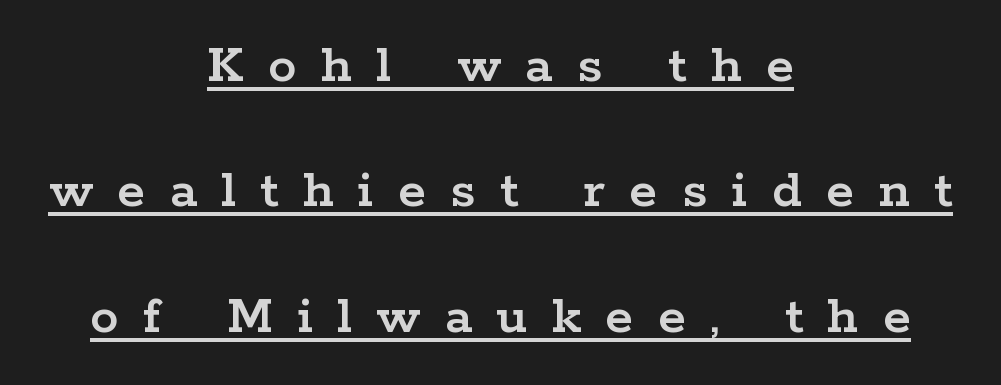
Q: Is the text italic (slanted)? A: No, it is upright.
Q: Is the typeface a serif or a sans-serif typeface? A: Serif.
Q: Is the text underlined? A: Yes.
Q: How is the paragraph aligned? A: Centered.
Q: Is the spacing between letters normal or unusually wide? A: Unusually wide.
Q: Is the spacing between lines tight, normal or loose? A: Loose.
Q: Width (condensed, normal, or wide)? A: Wide.
Q: Stroke contrast? A: Low.
Q: x-height? A: Medium.
Q: Monospaced? A: No.
